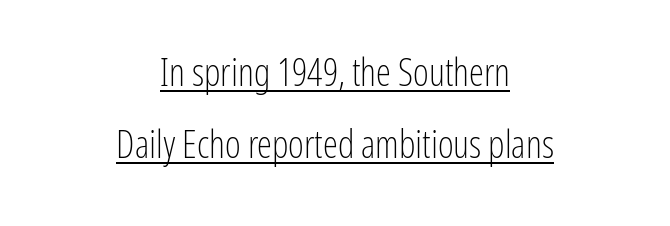
{"serif": "no", "italic": "no", "bold": "no", "weight": "light", "width": "condensed", "stroke_contrast": "low", "x_height": "medium", "monospaced": "no", "underline": "yes", "align": "center", "line_spacing": "loose", "line_spacing_ratio": 1.9, "letter_spacing": "normal", "letter_spacing_em": 0.0, "glyph_px": 38}
